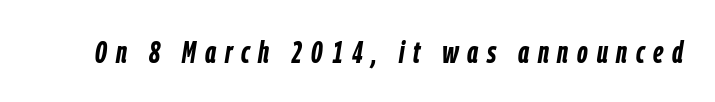
The image shows 31 px semibold, condensed type, italic (leaning right); set unusually wide letter spacing (+0.28 em), not underlined; low stroke contrast and a medium x-height.
